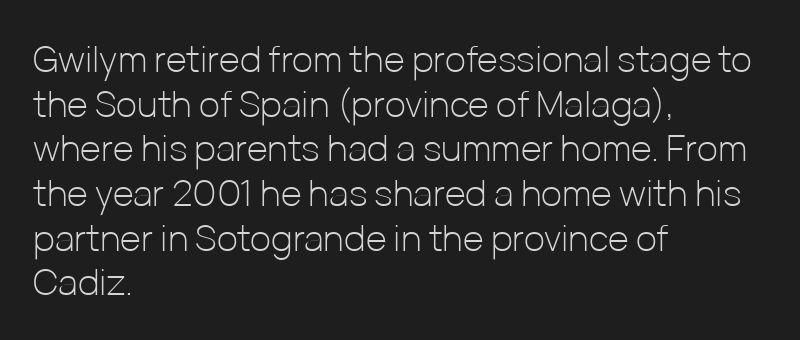
It's the straight-up-and-down kind of type. Type without underlining. Tracking value appears to be zero — textbook default spacing. The passage shown is not bold in any degree.
